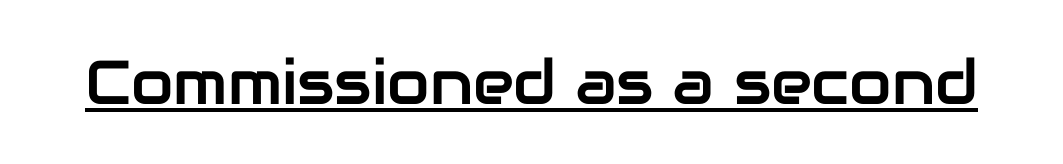
Think of a printed novel: that variable character pitch is what you see here. A continuous stroke trails under the words, as in a hyperlink. These lines are composed in type without serifs. The letters sit at their default tracking, neither squeezed nor spread.
